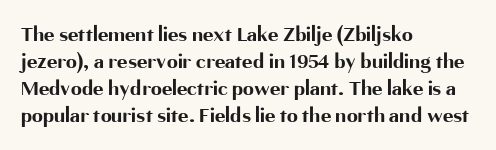
Q: Is the text bold? A: Yes.
Q: Is the text italic (slanted)? A: No, it is upright.
Q: Is the text underlined? A: No.
Q: How is the paragraph aligned? A: Left-aligned.
Q: Is the spacing between letters normal or unusually wide? A: Normal.
